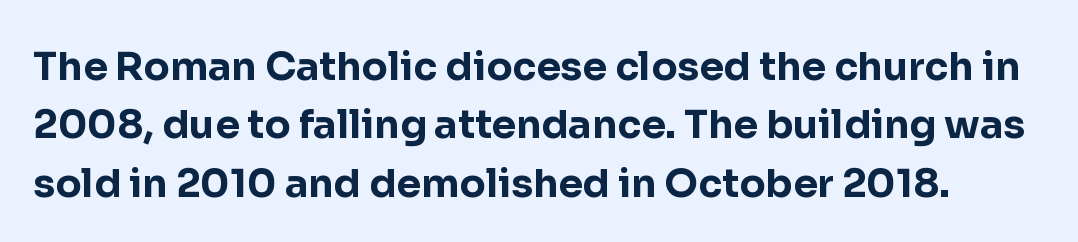
The image shows 39 px bold sans-serif type, upright; set normal line spacing (1.5x), normal letter spacing, not underlined; low stroke contrast and a medium x-height.
